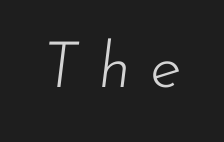
The image shows 64 px light type, italic (leaning right); set unusually wide letter spacing (+0.3 em), not underlined; low stroke contrast and a small x-height.
